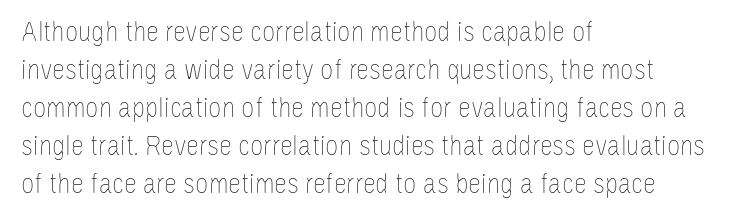
Q: Is the text bold? A: No.
Q: Is the text italic (slanted)? A: No, it is upright.
Q: Is the text underlined? A: No.
Q: How is the paragraph aligned? A: Left-aligned.
Q: Is the spacing between letters normal or unusually wide? A: Normal.
Q: Is the spacing between lines tight, normal or loose? A: Normal.
Q: Width (condensed, normal, or wide)? A: Condensed.
Q: Stroke contrast? A: Low.
Q: x-height? A: Large.
Q: Monospaced? A: No.
